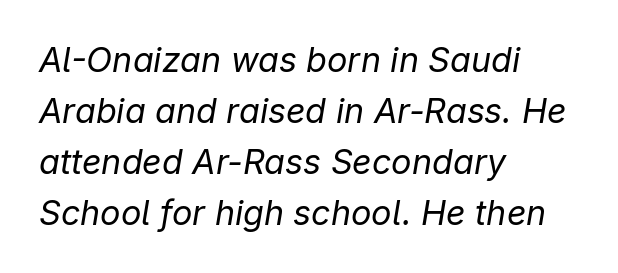
Q: Is the text bold? A: No.
Q: Is the text italic (slanted)? A: Yes, it leans right by about 9 degrees.
Q: Is the text underlined? A: No.
Q: How is the paragraph aligned? A: Left-aligned.
Q: Is the spacing between letters normal or unusually wide? A: Normal.
Q: Is the spacing between lines tight, normal or loose? A: Normal.
Q: Width (condensed, normal, or wide)? A: Normal.
Q: Stroke contrast? A: Low.
Q: x-height? A: Medium.
Q: Monospaced? A: No.
